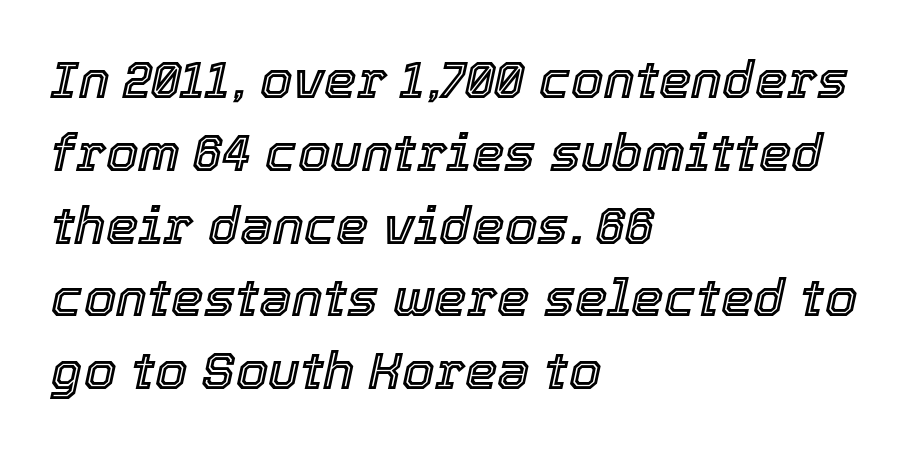
Glance below the letters and you will spot only blank space. Quick note: italic. Whoever set this chose a conventional vertical rhythm. A typesetter would call this proportional, since set widths differ per character. Casual observation: everything's shoved over to the left.
